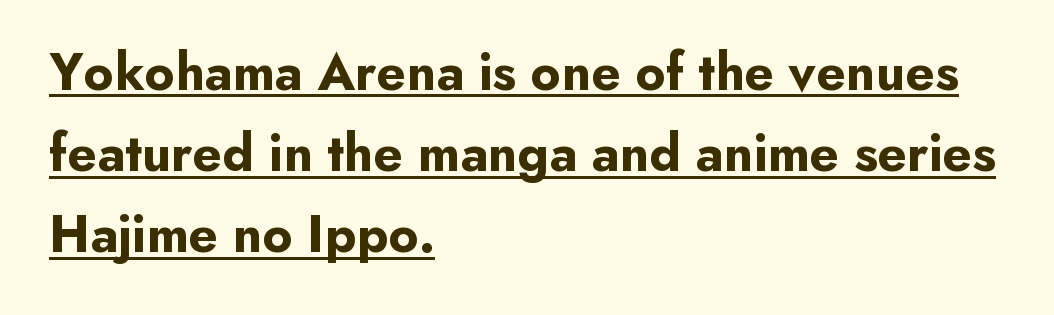
{"serif": "no", "italic": "no", "bold": "yes", "weight": "bold", "width": "normal", "stroke_contrast": "low", "x_height": "small", "monospaced": "no", "underline": "yes", "align": "left", "line_spacing": "normal", "line_spacing_ratio": 1.53, "letter_spacing": "normal", "letter_spacing_em": 0.0, "glyph_px": 53}
